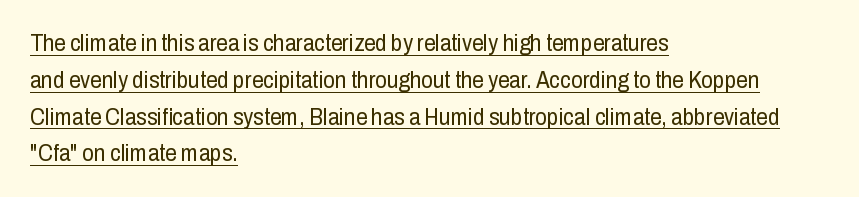
The image shows 23 px text type, upright; set left-aligned, normal line spacing (1.6x), normal letter spacing, underlined.
